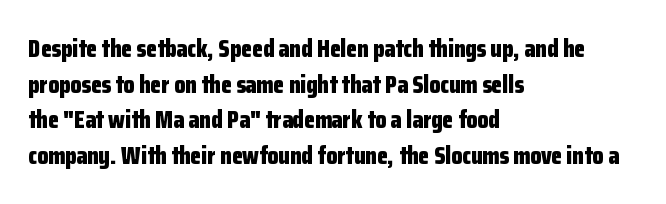
The image shows 25 px bold type, upright; set left-aligned, normal line spacing (1.43x), normal letter spacing, not underlined.
